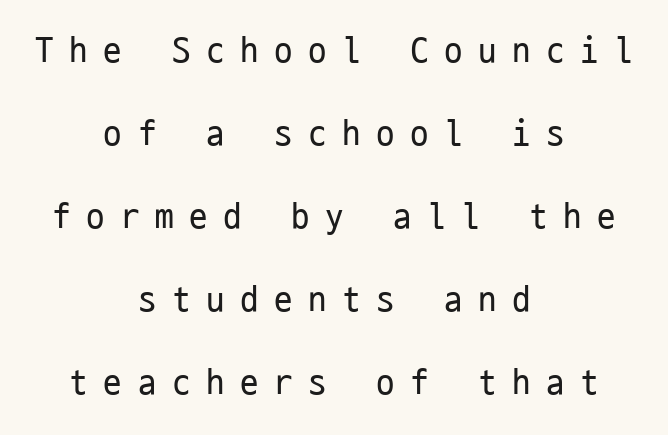
You could count columns in this text — the font is strictly monospaced. Does the type have serifs? No, each stem ends abruptly. The type sits square on the baseline with zero lean. This rendering uses center alignment, leaving both contours irregular but symmetric. Quick note: interline space is abundant. The letters are spread apart with noticeably loose tracking.
